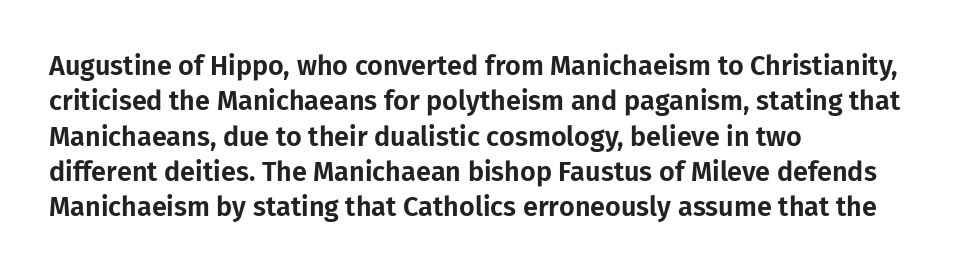
Q: Is the text italic (slanted)? A: No, it is upright.
Q: Is the text underlined? A: No.
Q: How is the paragraph aligned? A: Left-aligned.
Q: Is the spacing between letters normal or unusually wide? A: Normal.
Q: Is the spacing between lines tight, normal or loose? A: Normal.
